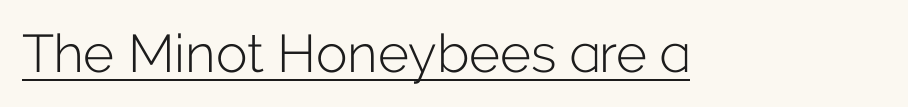
The image shows 53 px light sans-serif type, upright; set normal letter spacing, underlined; low stroke contrast and a medium x-height.
